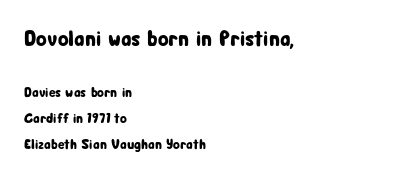
Q: Is the text italic (slanted)? A: No, it is upright.
Q: Is the text underlined? A: No.
Q: How is the paragraph aligned? A: Left-aligned.
Q: Is the spacing between letters normal or unusually wide? A: Normal.
Q: Which block of text is set in a larger size, the first (top) or the second (bottom)? A: The first (top) one.
